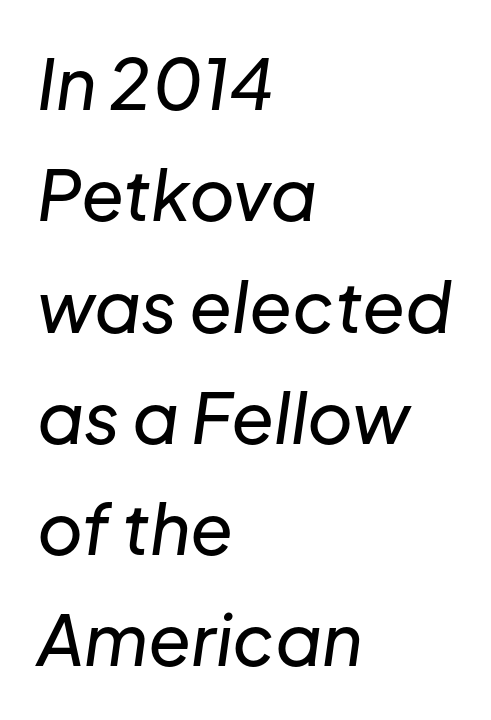
The setting favours the left margin, as ordinary paragraphs usually do. Each new line begins a customary step beneath the previous one. Every character sits at an angle, as italics do. The baseline area is clear.
